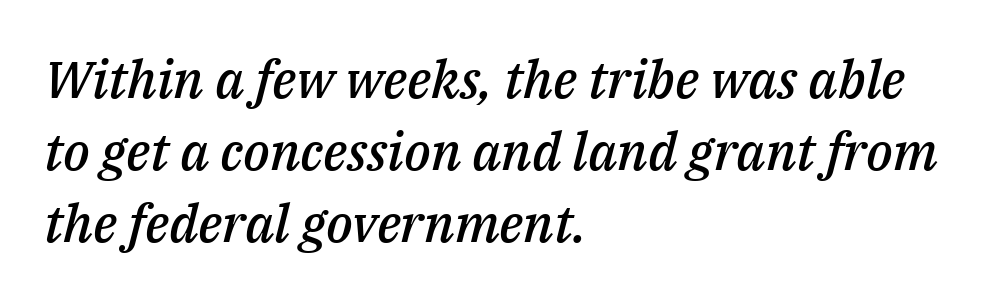
The image shows 52 px semibold type, italic (leaning right); set left-aligned, normal line spacing (1.38x), normal letter spacing, not underlined; medium stroke contrast and a medium x-height.
